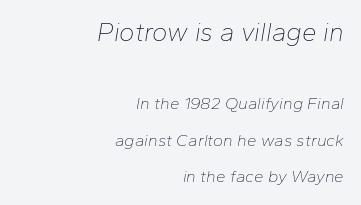
Q: Is the text bold? A: No.
Q: Is the text italic (slanted)? A: Yes, it leans right by about 10 degrees.
Q: Is the text underlined? A: No.
Q: How is the paragraph aligned? A: Right-aligned.
Q: Is the spacing between letters normal or unusually wide? A: Normal.
Q: Is the spacing between lines tight, normal or loose? A: Loose.
Q: Which block of text is set in a larger size, the first (top) or the second (bottom)? A: The first (top) one.
